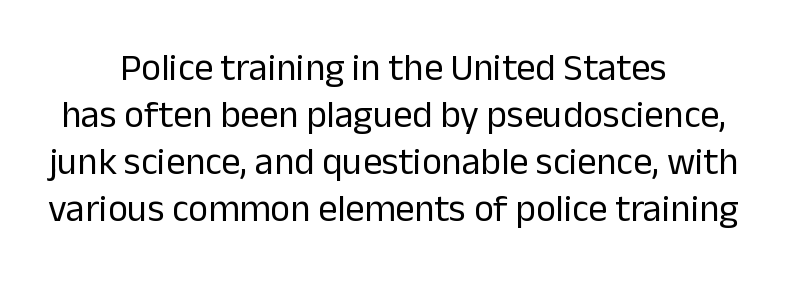
The image shows 38 px regular-weight sans-serif type, upright; set centered, line spacing 1.24x, normal letter spacing, not underlined; low stroke contrast and a medium x-height.
